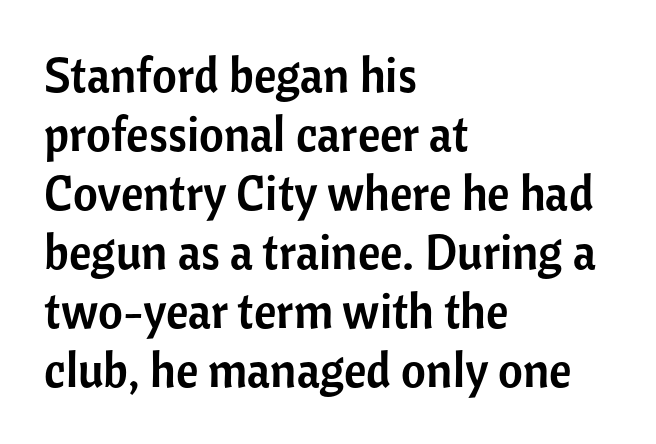
The image shows 48 px sans-serif type, upright; set left-aligned, line spacing 1.23x, normal letter spacing, not underlined; low stroke contrast and a medium x-height.
